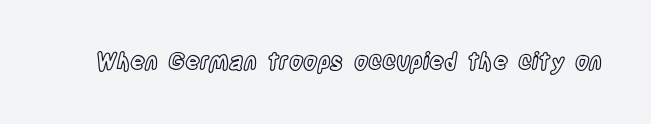
Each word holds together tightly as a unit, with standard inter-letter gaps. The specimen omits any rule beneath the text block's lines.
